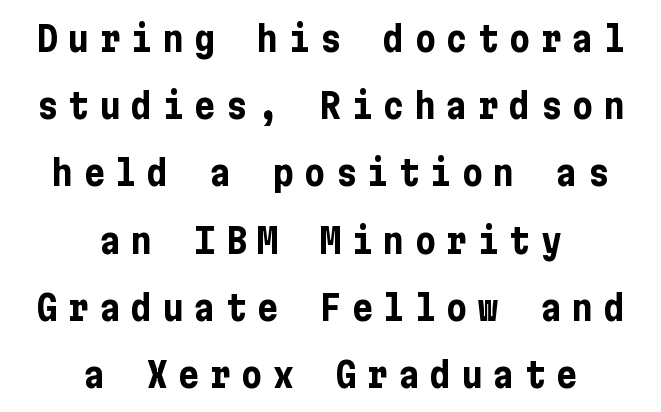
Q: Is the text bold? A: Yes.
Q: Is the text italic (slanted)? A: No, it is upright.
Q: Is the typeface a serif or a sans-serif typeface? A: Sans-serif.
Q: Is the text underlined? A: No.
Q: How is the paragraph aligned? A: Centered.
Q: Is the spacing between letters normal or unusually wide? A: Unusually wide.
Q: Is the spacing between lines tight, normal or loose? A: Loose.
Q: Width (condensed, normal, or wide)? A: Condensed.
Q: Stroke contrast? A: Low.
Q: x-height? A: Medium.
